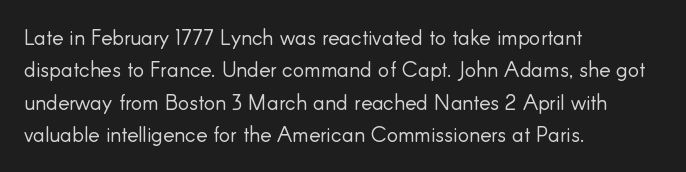
Words float on clear page, feet unadorned. Letters have the restrained weight of plain body copy at most. Horizontal alignment here is leftward, the default for most running prose. Whoever set this chose a conventional vertical rhythm. This sample uses an upright cut, with every glyph sitting square on the baseline.
